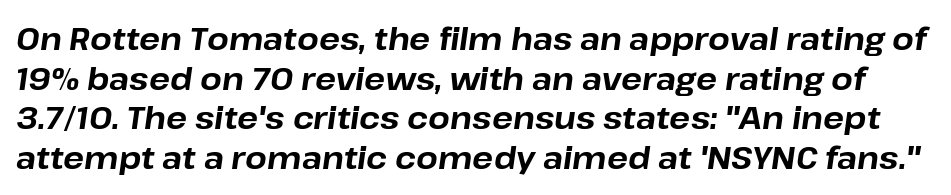
The image shows 31 px bold type, italic (leaning right); set normal line spacing (1.28x), normal letter spacing, not underlined; low stroke contrast and a medium x-height.
